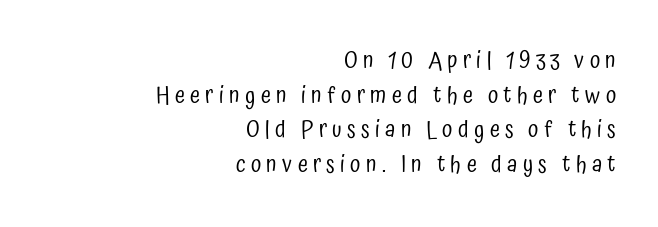
Q: Is the text bold? A: No.
Q: Is the text italic (slanted)? A: No, it is upright.
Q: Is the text underlined? A: No.
Q: How is the paragraph aligned? A: Right-aligned.
Q: Is the spacing between letters normal or unusually wide? A: Unusually wide.
Q: Is the spacing between lines tight, normal or loose? A: Normal.
